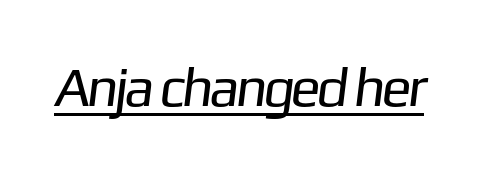
Each stroke keeps to a modest, everyday thickness or less. The rendering uses natural spacing where letterforms have individual widths. The letters sit at their default tracking, neither squeezed nor spread. Looks like someone drew a line under every word here.
